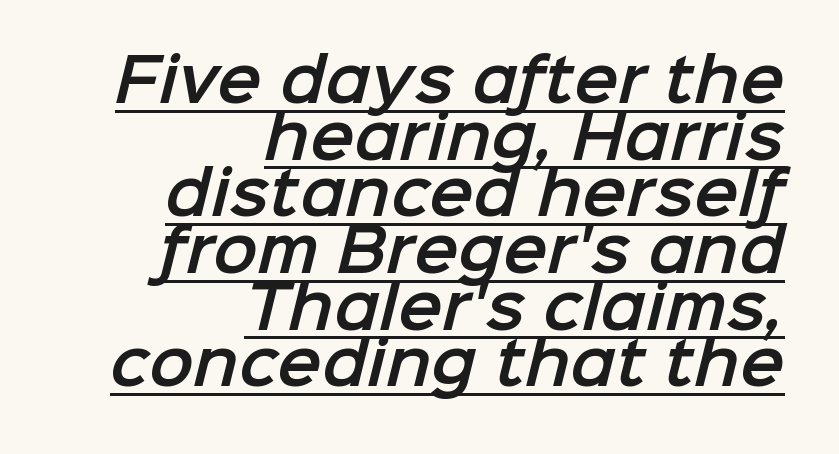
Quick note: underline on. Nothing sits at the stroke ends, so this counts as sans-serif. Proportional: the letters do not fall into vertical columns. The passage shown stacks its lines with hardly any gap. Horizontally, the lines are justified to the trailing edge only. Tracking here is standard; glyphs follow each other at the usual distance.
